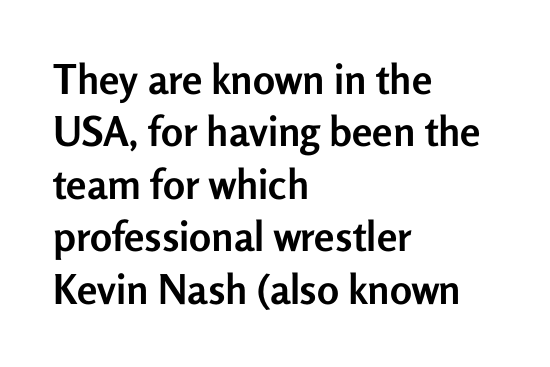
The font family rendered here belongs to the sans-serif group. The letters stand straight up with perfectly vertical stems. If you measured baseline to baseline, you'd find a middling distance. The lines in this sample share a left origin and differ only in where they stop. The letters advance in unequal steps, a hallmark of proportional type. Each row of text sits above clean, open space.
